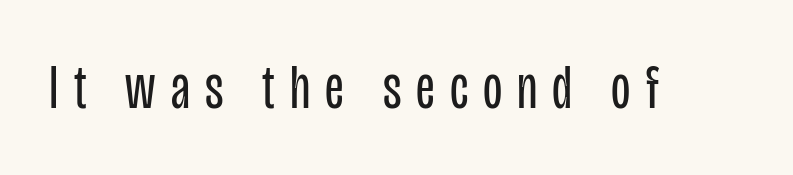
The image shows 63 px regular-weight, condensed sans-serif type, upright; set unusually wide letter spacing (+0.24 em), not underlined; low stroke contrast and a large x-height.
